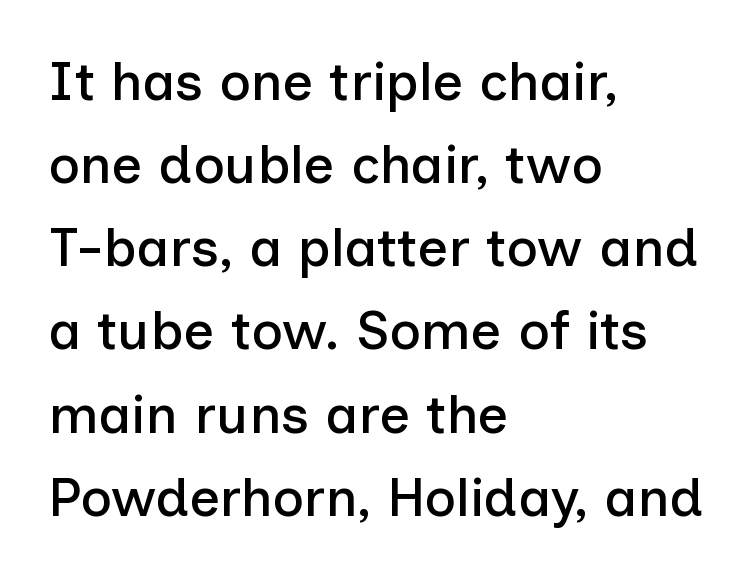
The image shows 54 px sans-serif type, upright; set left-aligned, normal line spacing (1.54x), normal letter spacing, not underlined; low stroke contrast and a medium x-height.
